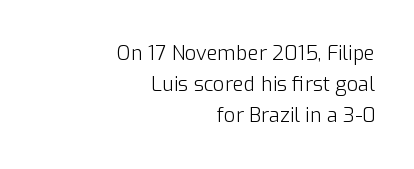
Q: Is the text bold? A: No.
Q: Is the text italic (slanted)? A: No, it is upright.
Q: Is the text underlined? A: No.
Q: How is the paragraph aligned? A: Right-aligned.
Q: Is the spacing between letters normal or unusually wide? A: Normal.
Q: Is the spacing between lines tight, normal or loose? A: Normal.
